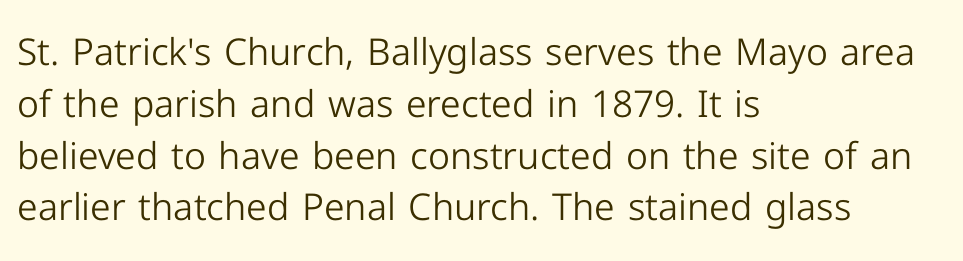
Q: Is the text bold? A: No.
Q: Is the text italic (slanted)? A: No, it is upright.
Q: Is the typeface a serif or a sans-serif typeface? A: Sans-serif.
Q: Is the text underlined? A: No.
Q: How is the paragraph aligned? A: Left-aligned.
Q: Is the spacing between letters normal or unusually wide? A: Normal.
Q: Is the spacing between lines tight, normal or loose? A: Normal.
Q: Width (condensed, normal, or wide)? A: Normal.
Q: Stroke contrast? A: Low.
Q: x-height? A: Medium.
Q: Monospaced? A: No.
